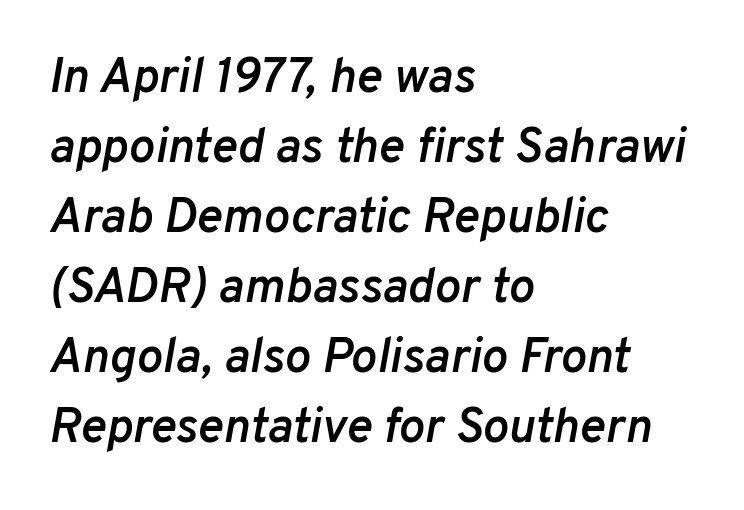
The image shows 49 px semibold type, italic (leaning right); set left-aligned, normal line spacing (1.43x), normal letter spacing, not underlined; low stroke contrast and a medium x-height.
